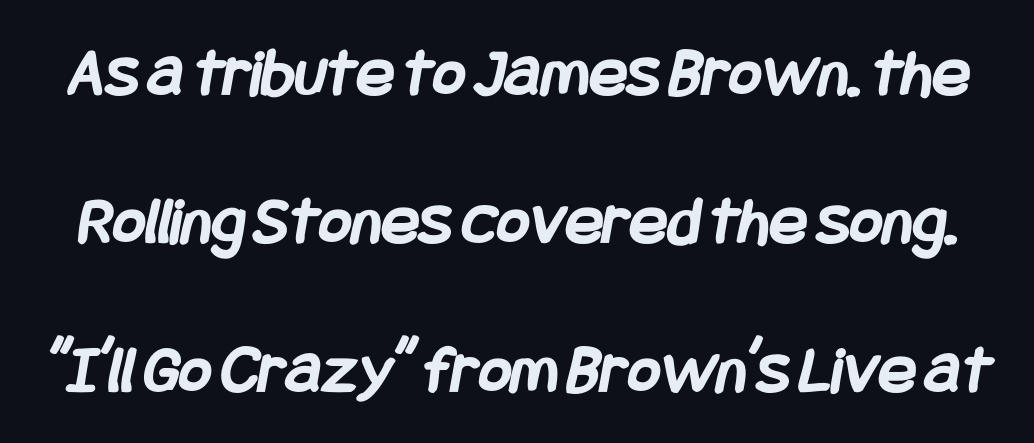
Interline gaps are noticeably wide in this sample. This rendering employs a face without finishing strokes, i.e., a sans-serif. Clear beneath every line of the passage. There is no visible air inserted between adjacent glyphs. Is the type bold? Yes — the strokes are clearly thick and heavy.
